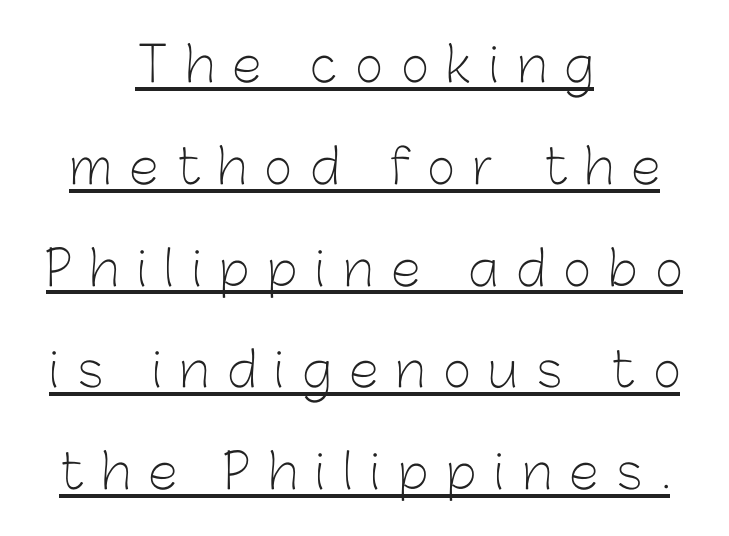
The image shows 48 px light sans-serif type, upright; set centered, loose line spacing (2.12x), unusually wide letter spacing (+0.38 em), underlined; low stroke contrast and a medium x-height.
